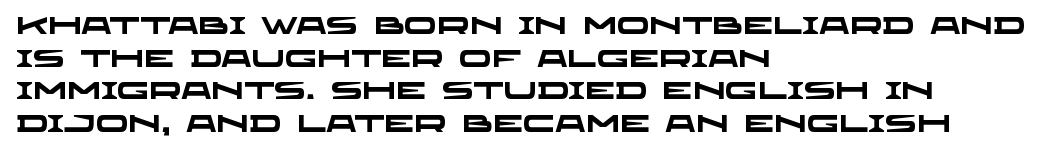
{"bold": "yes", "underline": "no", "align": "left", "line_spacing": "normal", "line_spacing_ratio": 1.36, "letter_spacing": "normal", "letter_spacing_em": 0.0, "glyph_px": 24}
